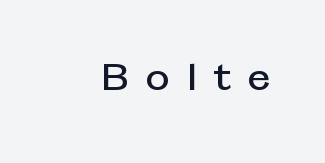
The image shows 33 px sans-serif type, upright; set unusually wide letter spacing (+0.5 em), not underlined; low stroke contrast and a medium x-height.
